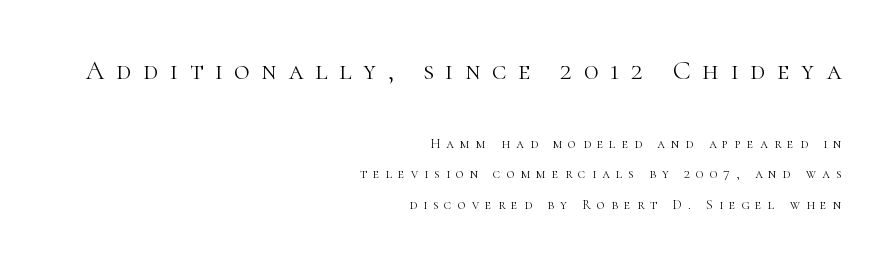
You get the large type first, then a drop to smaller type. The lettering stays uniformly vertical, giving the passage a roman look. The passage shown stacks its lines with a broad gap. Look at the tracking — it's clearly loosened, letters drifting apart. The compositor pushed each line to the right boundary. The strip under each line holds only bare page.
